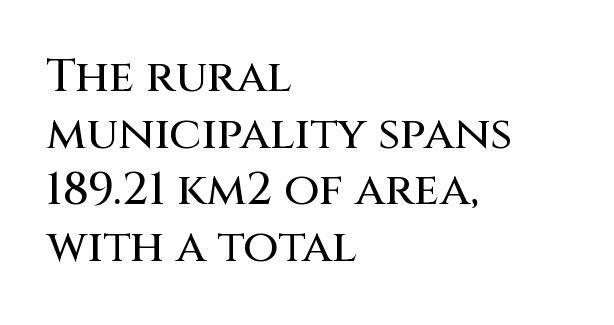
Q: Is the text italic (slanted)? A: No, it is upright.
Q: Is the typeface a serif or a sans-serif typeface? A: Sans-serif.
Q: Is the text underlined? A: No.
Q: How is the paragraph aligned? A: Left-aligned.
Q: Is the spacing between letters normal or unusually wide? A: Normal.
Q: Width (condensed, normal, or wide)? A: Normal.
Q: Stroke contrast? A: Medium.
Q: x-height? A: Large.
Q: Monospaced? A: No.
